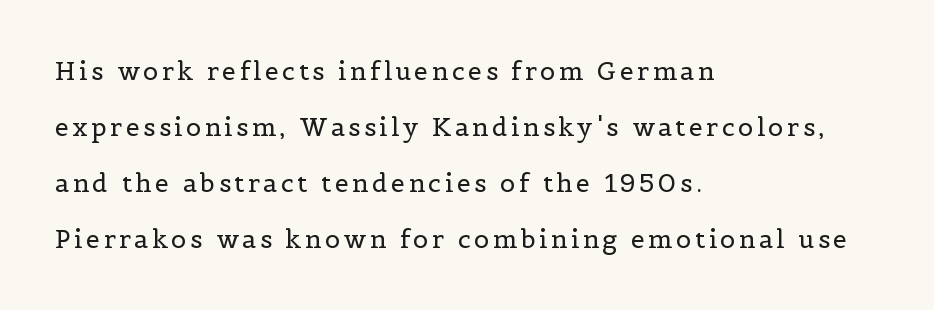
{"italic": "no", "bold": "no", "underline": "no", "align": "left", "line_spacing": "loose", "line_spacing_ratio": 2.24, "glyph_px": 25}
